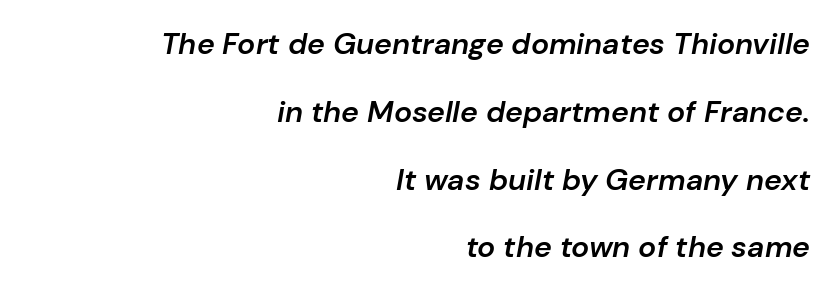
Beneath every word, the page is bare. These lines keep a tight, regular rhythm from letter to letter. The sample has been set in demibold, a notch under bold. Italic? Definitely — the glyphs are oblique. How would I describe the line gaps? Wide and relaxed. One-word summary of the alignment: right.
